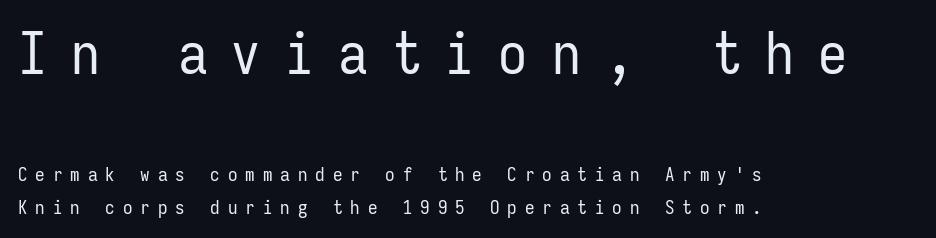
The image shows 58 px regular-weight, condensed sans-serif type, upright, monospaced; set left-aligned, normal line spacing (1.69x), unusually wide letter spacing (+0.42 em), not underlined; the first (top) block is 3.05x larger; low stroke contrast and a medium x-height.
